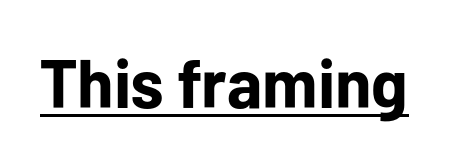
Q: Is the text bold? A: Yes.
Q: Is the text italic (slanted)? A: No, it is upright.
Q: Is the typeface a serif or a sans-serif typeface? A: Sans-serif.
Q: Is the text underlined? A: Yes.
Q: Is the spacing between letters normal or unusually wide? A: Normal.
Q: Width (condensed, normal, or wide)? A: Normal.
Q: Stroke contrast? A: Low.
Q: x-height? A: Medium.
Q: Monospaced? A: No.
